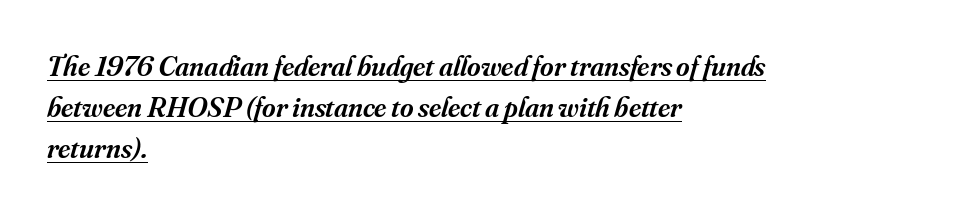
The image shows 29 px semibold serif type, italic (leaning right); set left-aligned, normal line spacing (1.41x), normal letter spacing, underlined; medium stroke contrast and a small x-height.
